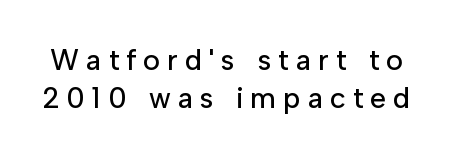
{"serif": "no", "italic": "no", "width": "normal", "stroke_contrast": "low", "x_height": "medium", "monospaced": "no", "underline": "no", "line_spacing": "normal", "line_spacing_ratio": 1.31, "letter_spacing": "wide", "letter_spacing_em": 0.25, "glyph_px": 29}
